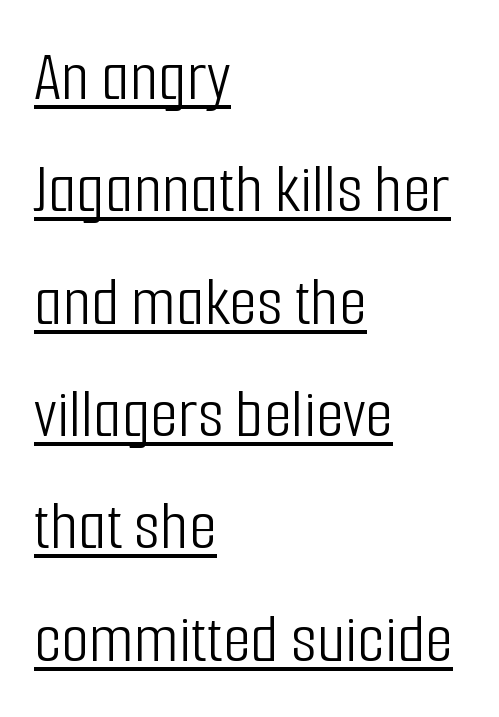
Line beginnings align vertically; line endings do not. Like a heading marked for emphasis, these lines bear an underscore. Letterform terminals end flat and unadorned throughout the passage. Honestly, the row spacing looks completely unremarkable. Unbolded letterforms with no extra heft. Looks like regular typesetting: each glyph gets only the width it needs.
